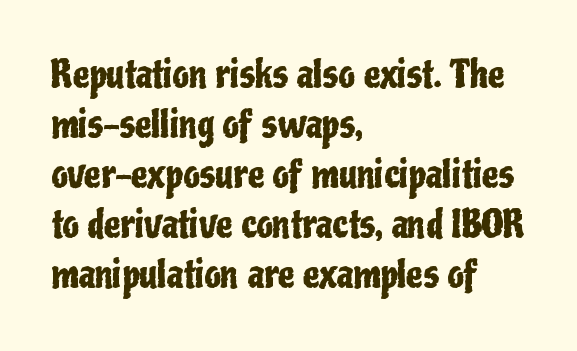
The image shows 37 px condensed sans-serif type, upright; set left-aligned, normal line spacing (1.35x), normal letter spacing, not underlined; low stroke contrast and a medium x-height.
